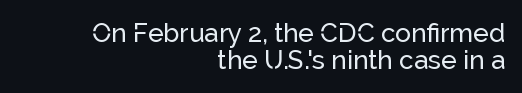
The image shows 26 px text type, upright; set right-aligned, tight line spacing (1.02x), normal letter spacing, not underlined.
